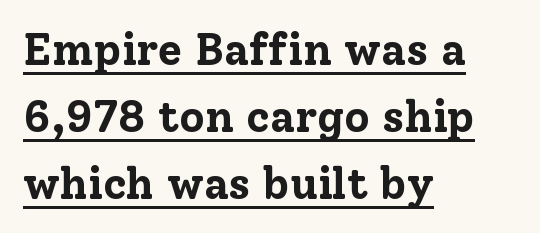
{"serif": "yes", "italic": "no", "bold": "yes", "weight": "bold", "width": "normal", "stroke_contrast": "low", "x_height": "medium", "monospaced": "no", "underline": "yes", "align": "left", "line_spacing": "normal", "line_spacing_ratio": 1.52, "letter_spacing": "normal", "letter_spacing_em": 0.0, "glyph_px": 44}
